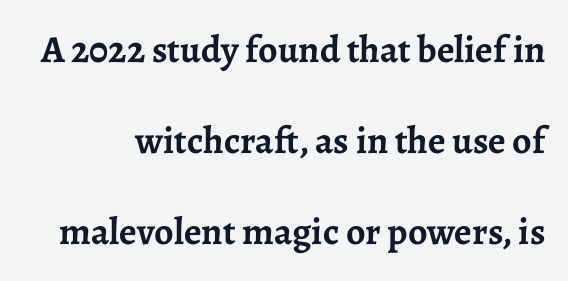
{"serif": "yes", "italic": "no", "bold": "yes", "weight": "semibold", "width": "normal", "stroke_contrast": "low", "x_height": "medium", "monospaced": "no", "underline": "no", "line_spacing": "loose", "line_spacing_ratio": 2.39, "letter_spacing": "normal", "letter_spacing_em": 0.0, "glyph_px": 38}
